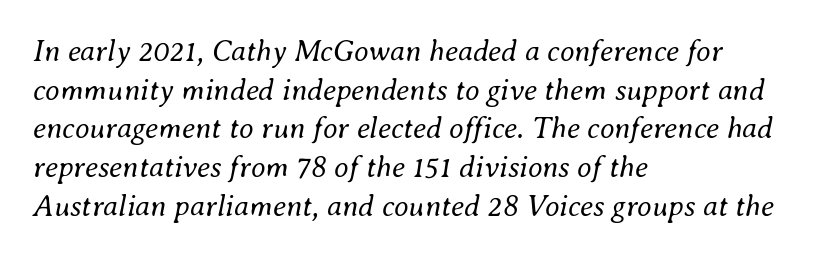
On a weight scale, this lands at 450 or below. The gap between lines stays unmarked. One glance says typical: line gaps are just what's usual. This is oblique type, the kind used for emphasis or titles. Students, note that the glyphs here touch the page at normal intervals. Character widths vary here, with narrow letters taking less room than wide ones.
